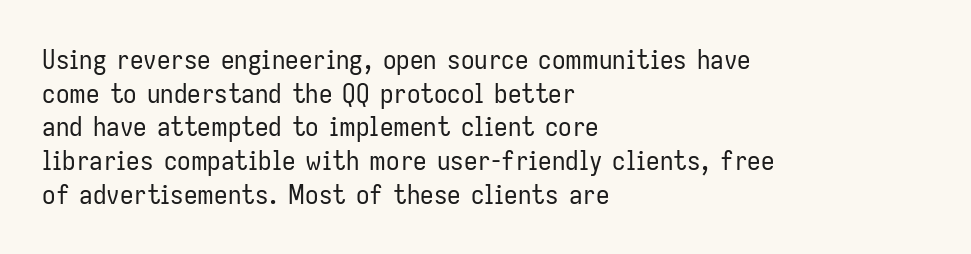
The image shows 27 px text type, upright; set left-aligned, normal line spacing (1.25x), normal letter spacing, not underlined.
